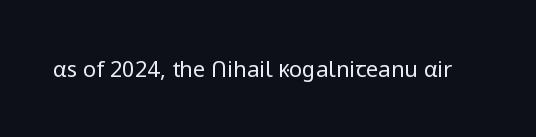
The image shows 22 px text type, upright; set normal letter spacing, not underlined.
